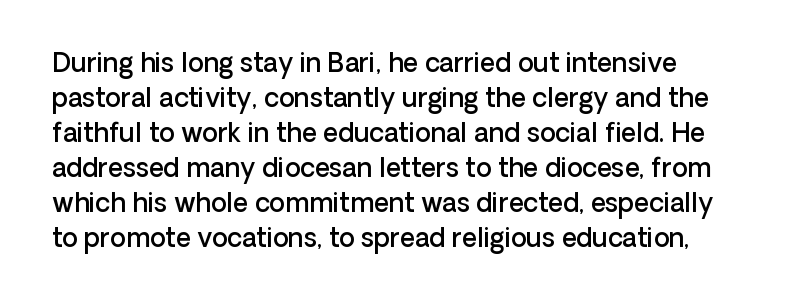
The image shows 26 px text type, upright; set normal line spacing (1.35x), normal letter spacing, not underlined.
